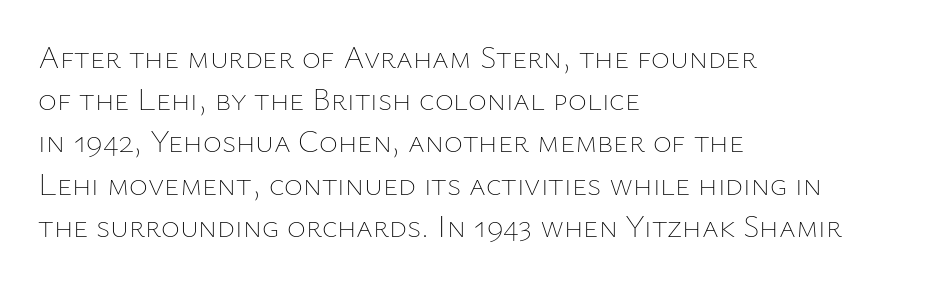
Q: Is the text bold? A: No.
Q: Is the text italic (slanted)? A: No, it is upright.
Q: Is the text underlined? A: No.
Q: How is the paragraph aligned? A: Left-aligned.
Q: Is the spacing between letters normal or unusually wide? A: Normal.
Q: Is the spacing between lines tight, normal or loose? A: Normal.
Q: Width (condensed, normal, or wide)? A: Normal.
Q: Stroke contrast? A: Low.
Q: x-height? A: Medium.
Q: Monospaced? A: No.
